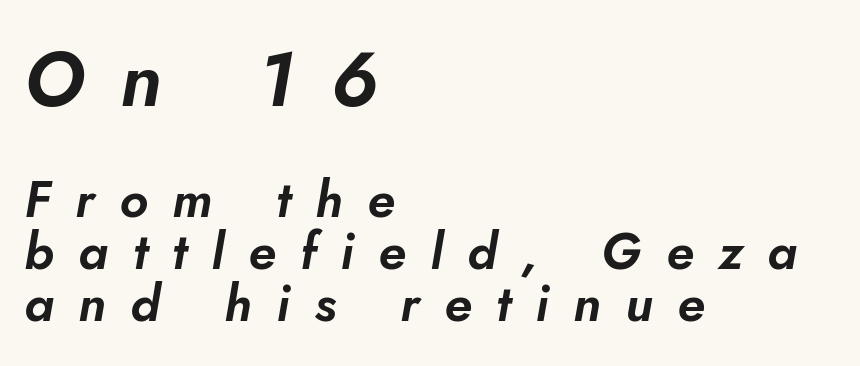
Q: Is the text italic (slanted)? A: Yes, it leans right by about 10 degrees.
Q: Is the text underlined? A: No.
Q: How is the paragraph aligned? A: Left-aligned.
Q: Is the spacing between letters normal or unusually wide? A: Unusually wide.
Q: Is the spacing between lines tight, normal or loose? A: Tight.
Q: Which block of text is set in a larger size, the first (top) or the second (bottom)? A: The first (top) one.
Q: Width (condensed, normal, or wide)? A: Normal.
Q: Stroke contrast? A: Low.
Q: x-height? A: Small.
Q: Monospaced? A: No.
